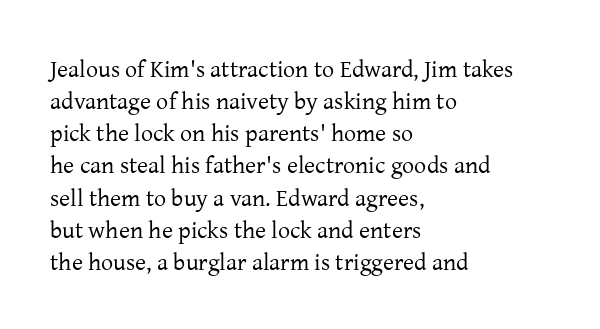
{"italic": "no", "bold": "no", "underline": "no", "align": "left", "line_spacing": "normal", "line_spacing_ratio": 1.34, "letter_spacing": "normal", "letter_spacing_em": 0.0, "glyph_px": 24}
